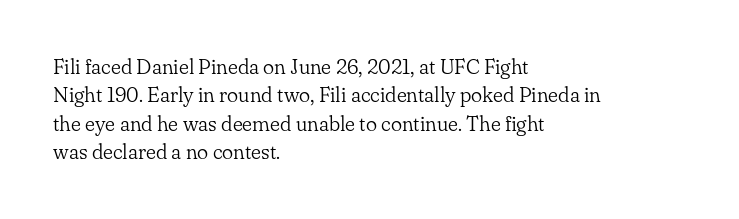
Evenly set lines give the paragraph a standard silhouette. Students, note that the glyphs here touch the page at normal intervals. In terms of posture, this sample is upright. Typeset ragged right — the left edge is the straight one.
